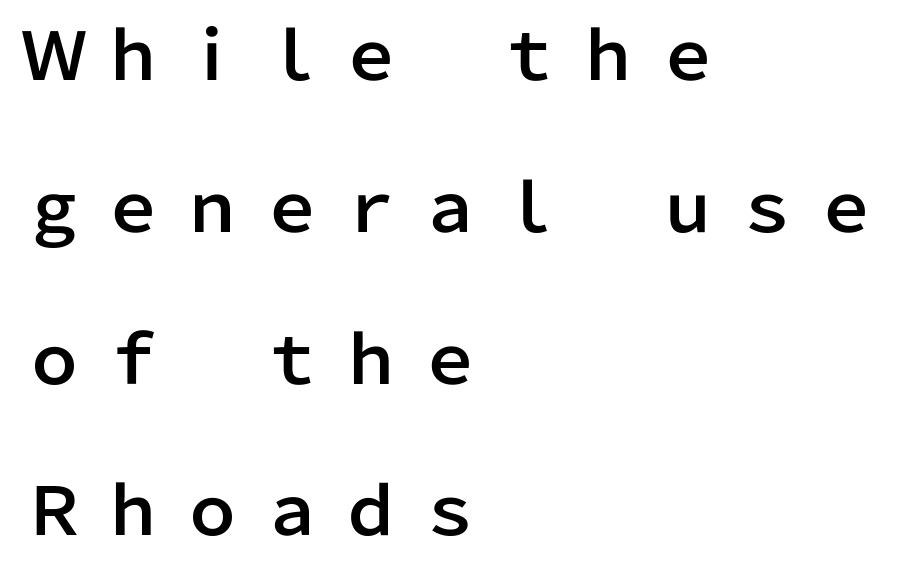
The image shows 66 px sans-serif type, upright; set left-aligned, loose line spacing (2.3x), unusually wide letter spacing (+0.2 em), not underlined; low stroke contrast and a medium x-height.
